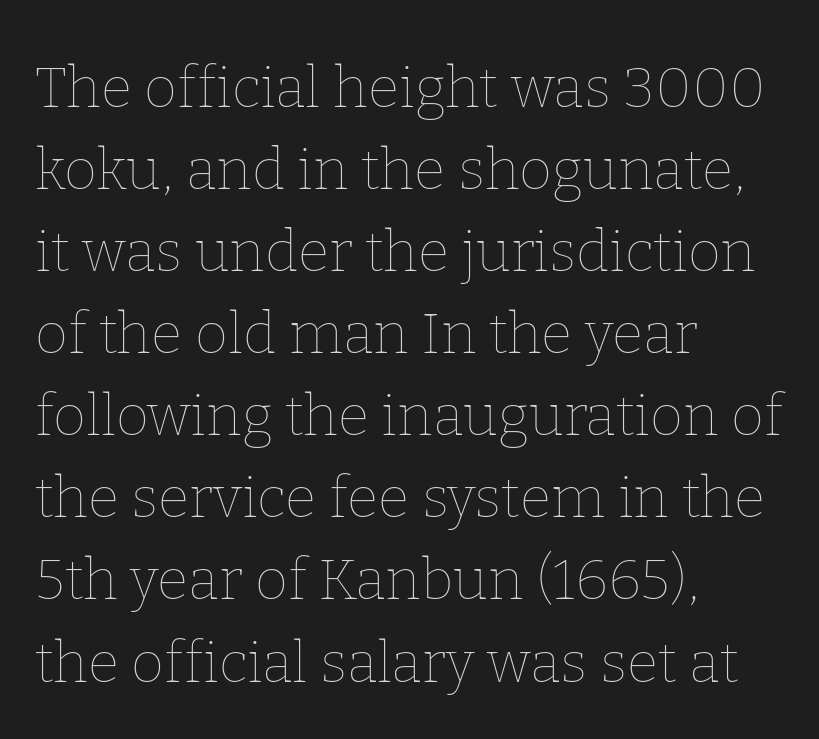
{"italic": "no", "bold": "no", "weight": "thin", "width": "normal", "stroke_contrast": "low", "x_height": "medium", "monospaced": "no", "underline": "no", "align": "left", "line_spacing": "normal", "line_spacing_ratio": 1.44, "letter_spacing": "normal", "letter_spacing_em": 0.0, "glyph_px": 57}
